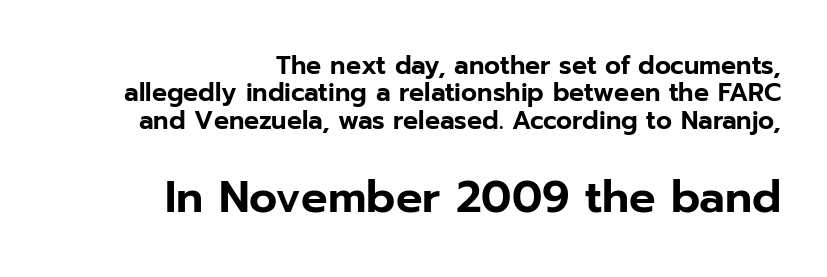
Q: Is the text italic (slanted)? A: No, it is upright.
Q: Is the typeface a serif or a sans-serif typeface? A: Sans-serif.
Q: Is the text underlined? A: No.
Q: How is the paragraph aligned? A: Right-aligned.
Q: Is the spacing between letters normal or unusually wide? A: Normal.
Q: Is the spacing between lines tight, normal or loose? A: Tight.
Q: Which block of text is set in a larger size, the first (top) or the second (bottom)? A: The second (bottom) one.
Q: Width (condensed, normal, or wide)? A: Normal.
Q: Stroke contrast? A: Low.
Q: x-height? A: Medium.
Q: Monospaced? A: No.
